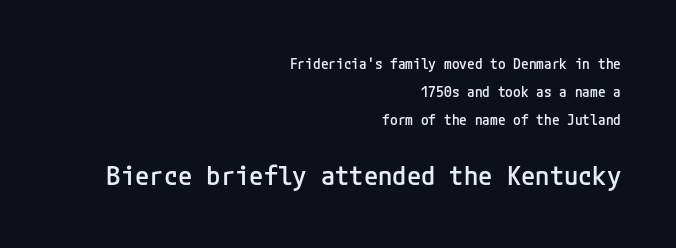
{"italic": "no", "bold": "semi", "underline": "no", "align": "right", "line_spacing": "loose", "line_spacing_ratio": 1.99, "letter_spacing": "normal", "letter_spacing_em": 0.0, "larger_block": "second", "size_ratio": 1.86, "glyph_px": 26}
